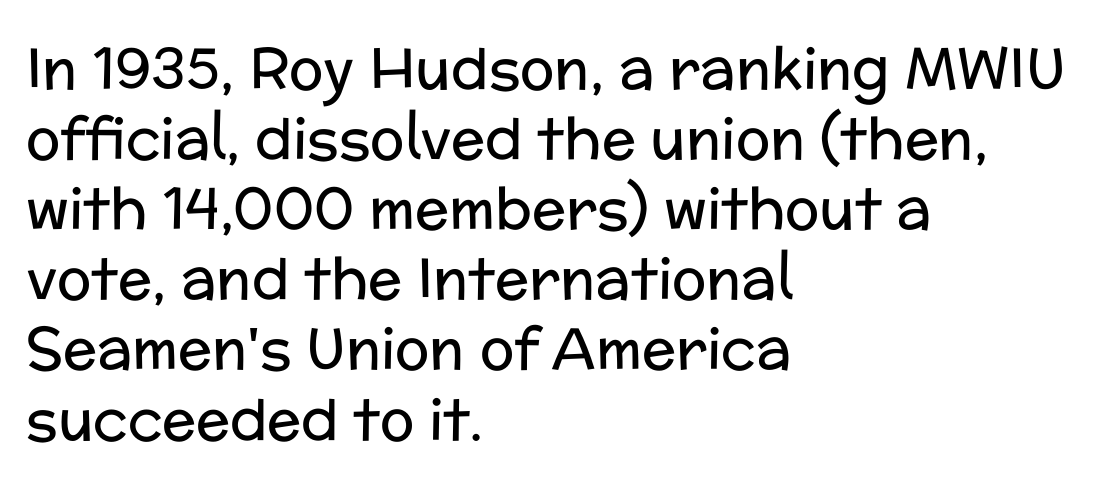
The baseline area is clear. Italic: no, the glyphs are upright roman. You could not count columns in this text — the font is proportionally spaced. These glyphs show unthickened strokes, regular width or finer. The passage shown has conventional tracking throughout.
